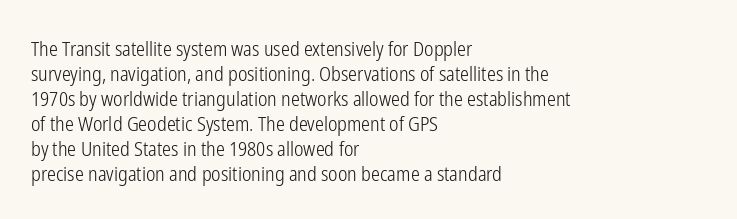
The image shows 20 px text type, upright; set left-aligned, normal line spacing (1.25x), normal letter spacing, not underlined.
